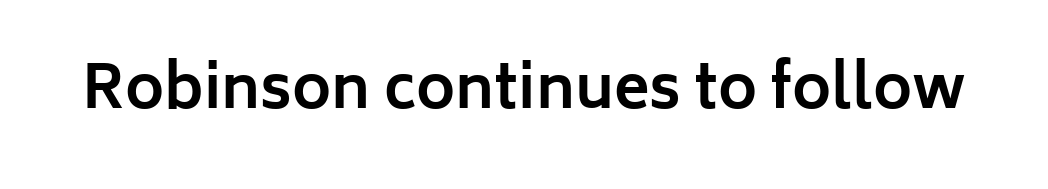
The image shows 59 px bold sans-serif type, upright; set normal letter spacing, not underlined; low stroke contrast and a medium x-height.
